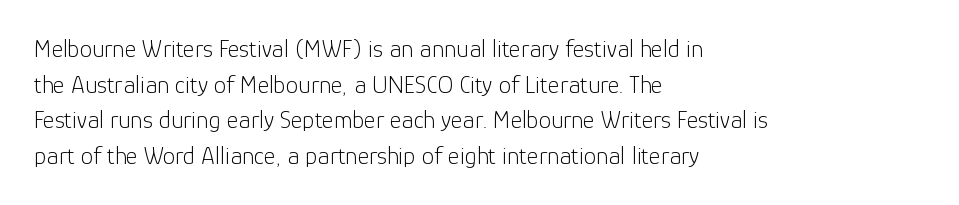
Q: Is the text bold? A: No.
Q: Is the text italic (slanted)? A: No, it is upright.
Q: Is the text underlined? A: No.
Q: How is the paragraph aligned? A: Left-aligned.
Q: Is the spacing between letters normal or unusually wide? A: Normal.
Q: Is the spacing between lines tight, normal or loose? A: Normal.
